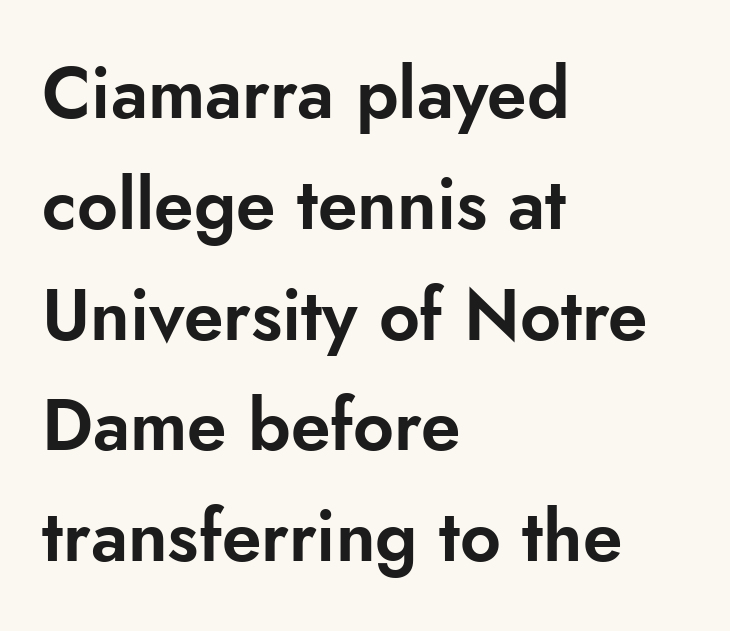
{"serif": "no", "italic": "no", "width": "normal", "stroke_contrast": "low", "x_height": "small", "monospaced": "no", "underline": "no", "align": "left", "line_spacing": "normal", "line_spacing_ratio": 1.56, "letter_spacing": "normal", "letter_spacing_em": 0.0, "glyph_px": 71}
